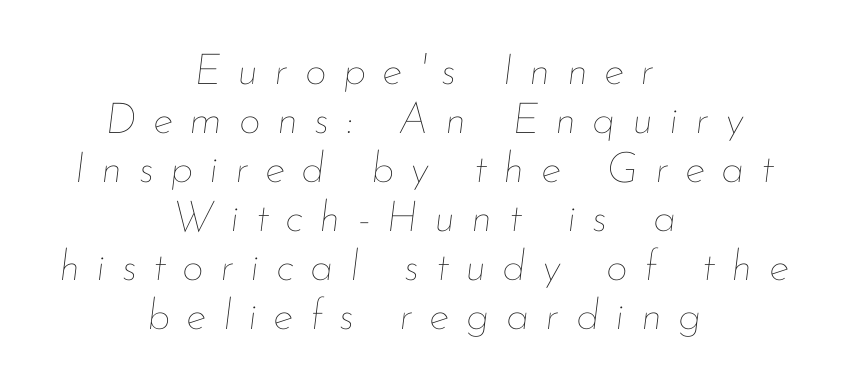
Q: Is the text bold? A: No.
Q: Is the text italic (slanted)? A: Yes, it leans right by about 7 degrees.
Q: Is the text underlined? A: No.
Q: How is the paragraph aligned? A: Centered.
Q: Is the spacing between letters normal or unusually wide? A: Unusually wide.
Q: Is the spacing between lines tight, normal or loose? A: Tight.
Q: Width (condensed, normal, or wide)? A: Normal.
Q: Stroke contrast? A: Low.
Q: x-height? A: Small.
Q: Monospaced? A: No.
